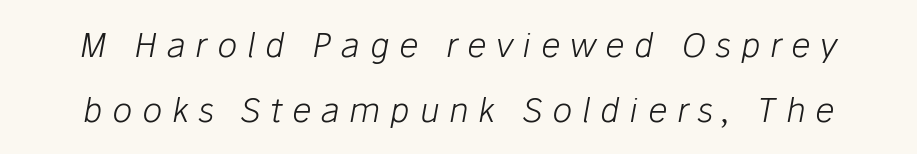
Looking at the ascenders, they clearly lean. Do the characters align in a grid? No, the font is proportional. The strokes are not fattened; the text isn't bold. A typesetter would call this leading open, well beyond the default. How are the letters spaced? Widely, with obvious added tracking.
